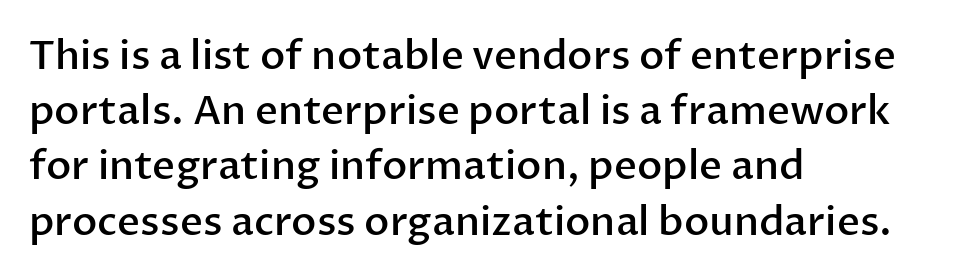
Q: Is the text bold? A: Semi-bold.
Q: Is the text italic (slanted)? A: No, it is upright.
Q: Is the typeface a serif or a sans-serif typeface? A: Sans-serif.
Q: Is the text underlined? A: No.
Q: How is the paragraph aligned? A: Left-aligned.
Q: Is the spacing between letters normal or unusually wide? A: Normal.
Q: Is the spacing between lines tight, normal or loose? A: Normal.
Q: Width (condensed, normal, or wide)? A: Normal.
Q: Stroke contrast? A: Low.
Q: x-height? A: Medium.
Q: Monospaced? A: No.
